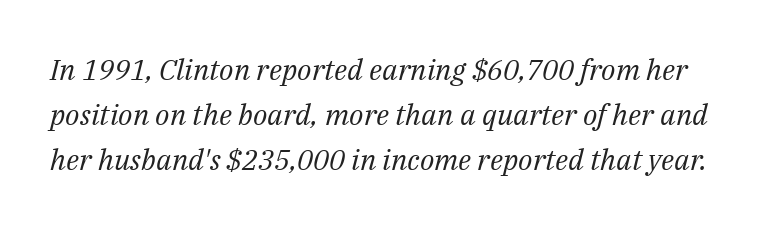
Q: Is the text bold? A: No.
Q: Is the text italic (slanted)? A: Yes, it leans right by about 14 degrees.
Q: Is the typeface a serif or a sans-serif typeface? A: Serif.
Q: Is the text underlined? A: No.
Q: Is the spacing between letters normal or unusually wide? A: Normal.
Q: Is the spacing between lines tight, normal or loose? A: Normal.
Q: Width (condensed, normal, or wide)? A: Normal.
Q: Stroke contrast? A: Medium.
Q: x-height? A: Medium.
Q: Monospaced? A: No.
